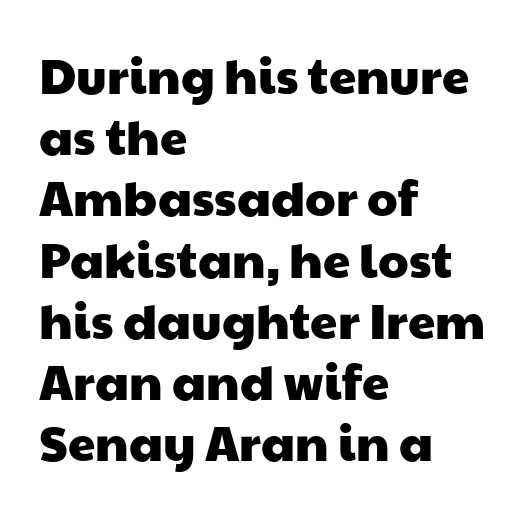
Q: Is the typeface a serif or a sans-serif typeface? A: Sans-serif.
Q: Is the text underlined? A: No.
Q: How is the paragraph aligned? A: Left-aligned.
Q: Is the spacing between letters normal or unusually wide? A: Normal.
Q: Is the spacing between lines tight, normal or loose? A: Normal.
Q: Width (condensed, normal, or wide)? A: Wide.
Q: Stroke contrast? A: Low.
Q: x-height? A: Medium.
Q: Monospaced? A: No.
